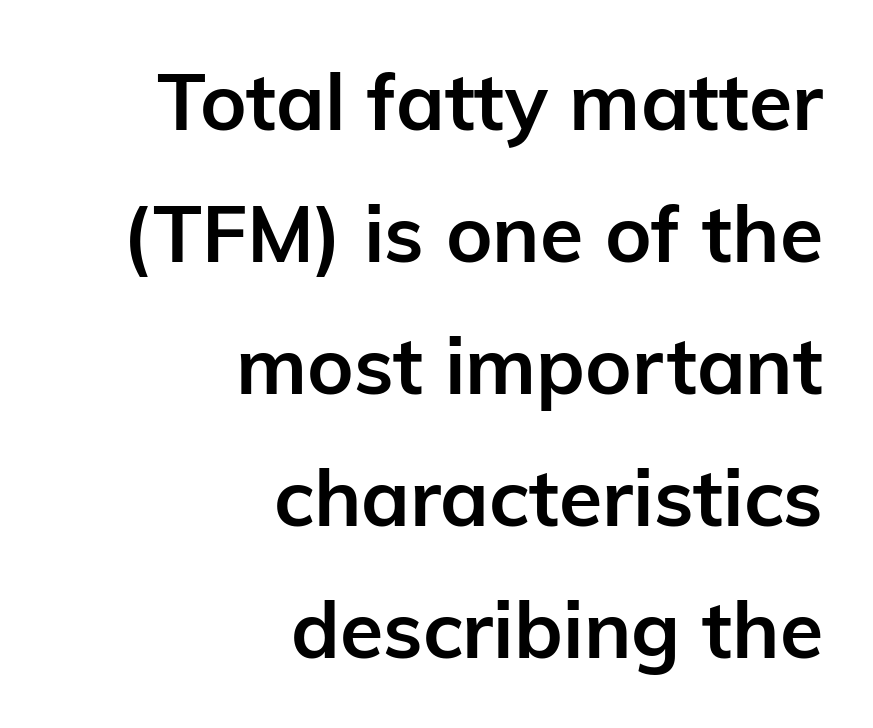
The image shows 79 px semibold sans-serif type, upright; set right-aligned, normal line spacing (1.67x), normal letter spacing, not underlined; low stroke contrast and a medium x-height.
